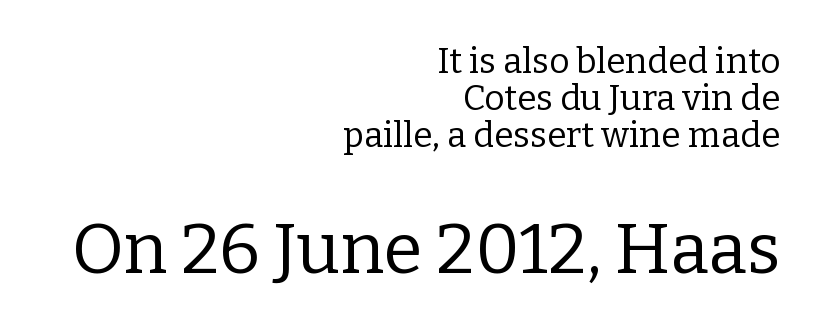
Of the two passages, the one underneath uses the larger point size. Each stroke keeps to a modest, everyday thickness or less. Do the characters align in a grid? No, the font is proportional. Posture: straight, roman, zero tilt. Anything drawn beneath the words? Only blank space.
